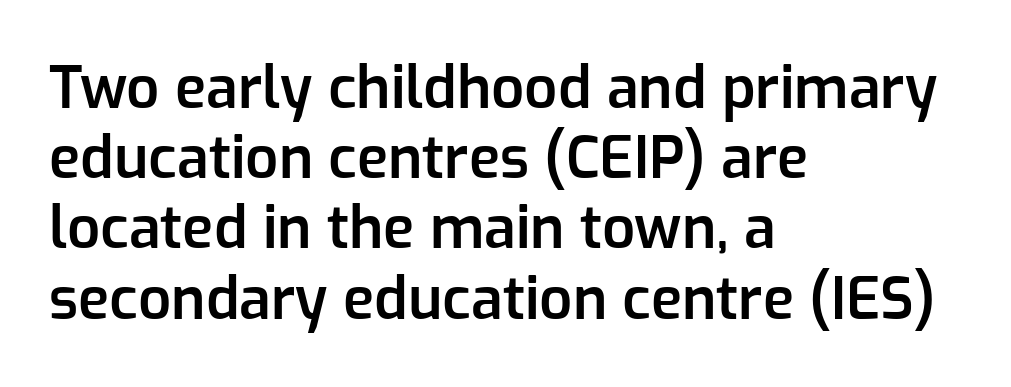
The image shows 58 px semibold sans-serif type, upright; set left-aligned, line spacing 1.21x, normal letter spacing, not underlined; low stroke contrast and a medium x-height.
